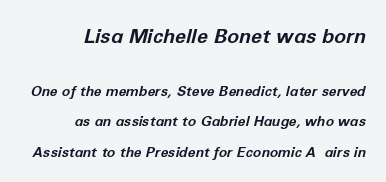
Quick note: italic. The first block has been scaled up relative to the second. The gaps between neighbouring characters are ordinary and unremarkable. Line spacing here is loose.
